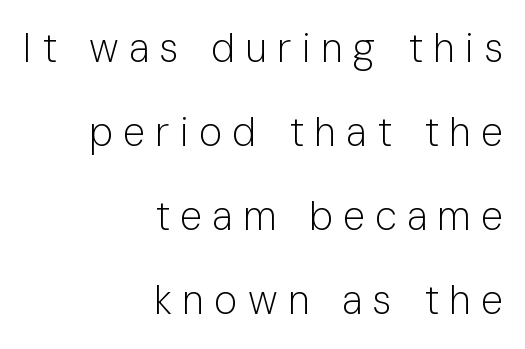
The image shows 40 px light sans-serif type, upright; set right-aligned, loose line spacing (2.1x), unusually wide letter spacing (+0.26 em), not underlined; low stroke contrast and a medium x-height.
